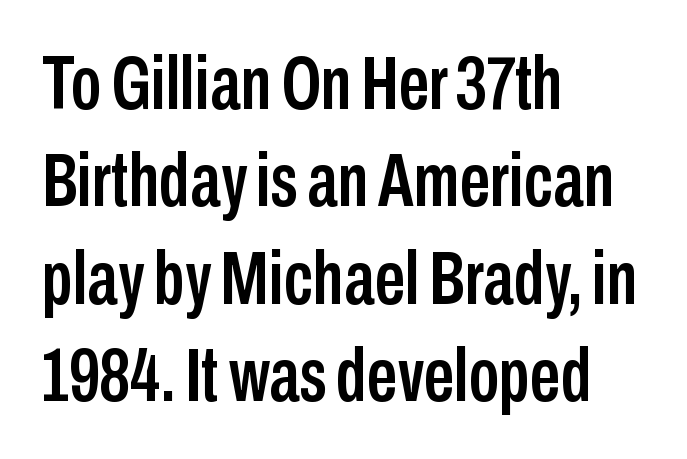
The image shows 76 px condensed sans-serif type, upright; set left-aligned, normal line spacing (1.28x), normal letter spacing, not underlined; low stroke contrast and a medium x-height.
